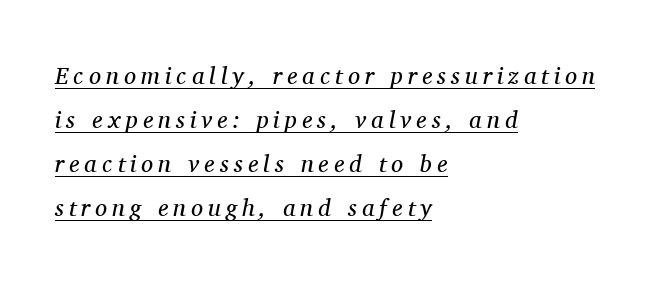
The image shows 24 px text type, italic (leaning right); set left-aligned, line spacing 1.84x, unusually wide letter spacing (+0.21 em), underlined.
